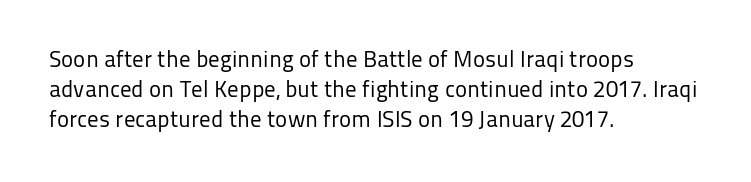
The lines are quadded left. The font sits on the lighter half of the weight spectrum, regular included. Tracking here is standard; glyphs follow each other at the usual distance. Italic? Not at all — the glyphs are vertical. Rule under the text: the space is simply empty.
